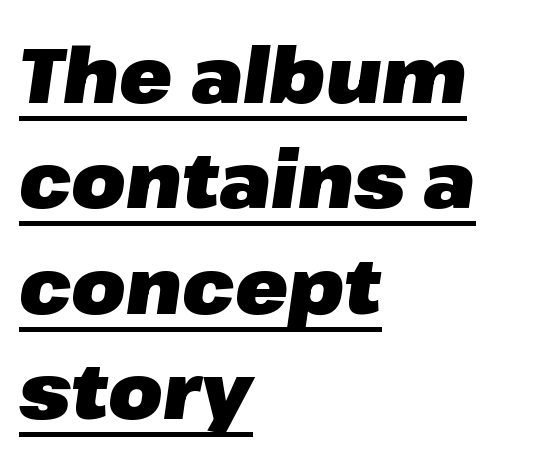
{"italic": "yes", "lean": "right", "slant_degrees": 8, "bold": "yes", "weight": "heavy", "width": "normal", "stroke_contrast": "low", "x_height": "medium", "monospaced": "no", "underline": "yes", "align": "left", "line_spacing": "normal", "line_spacing_ratio": 1.35, "letter_spacing": "normal", "letter_spacing_em": 0.0, "glyph_px": 78}
